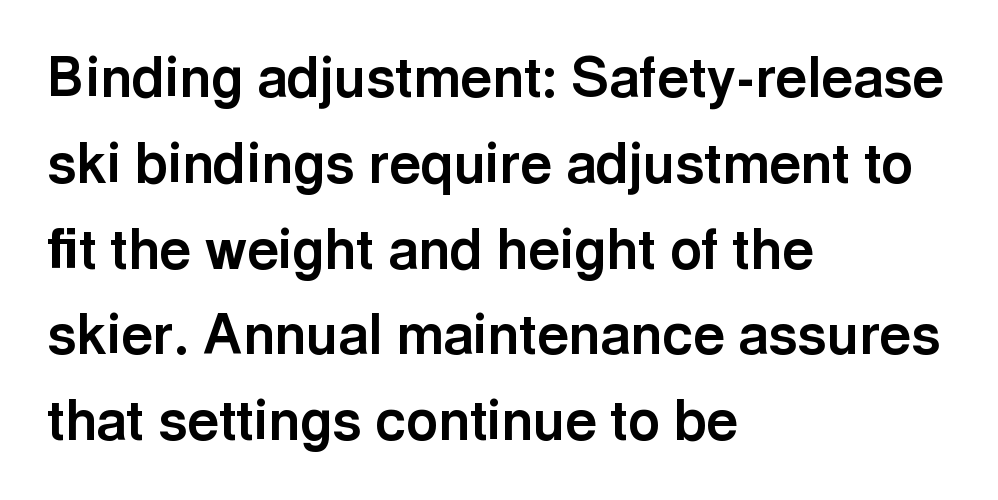
Q: Is the text bold? A: Yes.
Q: Is the text italic (slanted)? A: No, it is upright.
Q: Is the typeface a serif or a sans-serif typeface? A: Sans-serif.
Q: Is the text underlined? A: No.
Q: How is the paragraph aligned? A: Left-aligned.
Q: Is the spacing between letters normal or unusually wide? A: Normal.
Q: Is the spacing between lines tight, normal or loose? A: Normal.
Q: Width (condensed, normal, or wide)? A: Normal.
Q: x-height? A: Medium.
Q: Monospaced? A: No.
